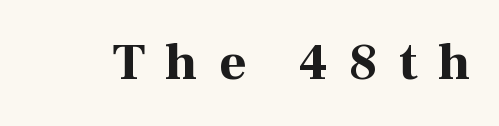
{"serif": "yes", "italic": "no", "bold": "yes", "weight": "bold", "width": "normal", "stroke_contrast": "high", "x_height": "medium", "monospaced": "no", "underline": "no", "letter_spacing": "wide", "letter_spacing_em": 0.4, "glyph_px": 52}
